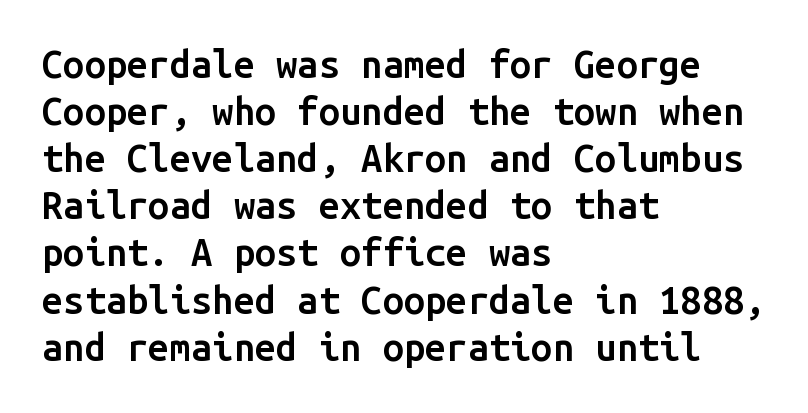
The image shows 38 px semibold sans-serif type, upright, monospaced; set left-aligned, line spacing 1.24x, normal letter spacing, not underlined; low stroke contrast and a medium x-height.
